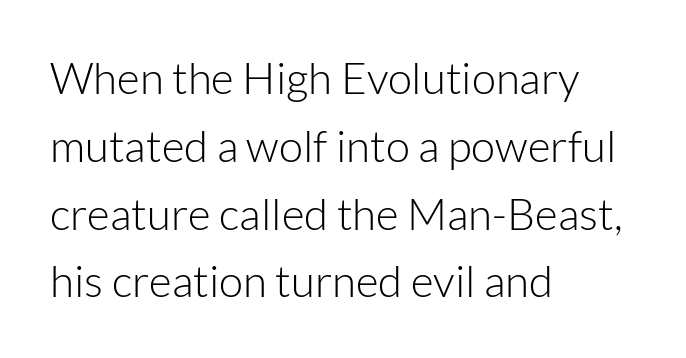
Casual observation: everything's shoved over to the left. The line texture is even and compact thanks to regular tracking. You can tell it's not italic because the verticals are truly vertical. The font is comparable to plain body text, perhaps lighter. Descender tails drop into unmarked territory. Each letter keeps its own natural width here, so spacing adapts to shape.
